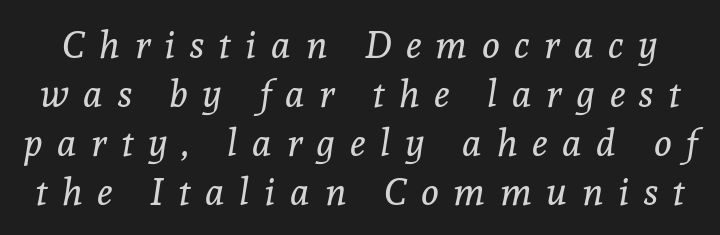
{"serif": "yes", "italic": "yes", "lean": "right", "slant_degrees": 8, "bold": "no", "weight": "regular", "width": "normal", "x_height": "medium", "monospaced": "no", "underline": "no", "line_spacing": "normal", "line_spacing_ratio": 1.29, "letter_spacing": "wide", "letter_spacing_em": 0.38, "glyph_px": 38}
